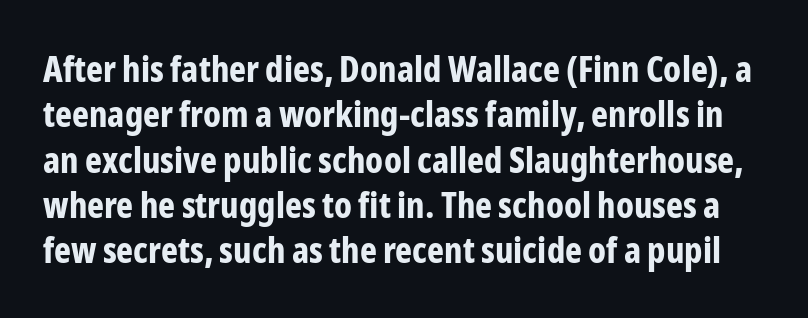
The passage shown is typed in a proportional face where columns would drift. Regarding serifs, this sample does without them. Every letter is thick-stroked: bold, no question. No extra tracking has been applied to these lines. The leading is moderate, giving the passage an even texture.
